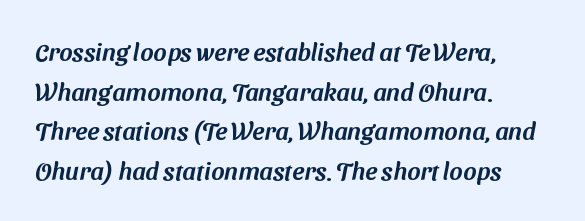
The lines in this sample share a left origin and differ only in where they stop. Honestly, the letter spacing is just normal — you wouldn't notice it. The line-height multiplier appears to be the usual default. Check under the words: just untouched page.
